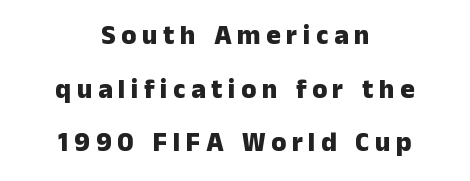
{"italic": "no", "bold": "yes", "underline": "no", "align": "center", "line_spacing": "loose", "line_spacing_ratio": 1.99, "letter_spacing": "wide", "letter_spacing_em": 0.21, "glyph_px": 27}
